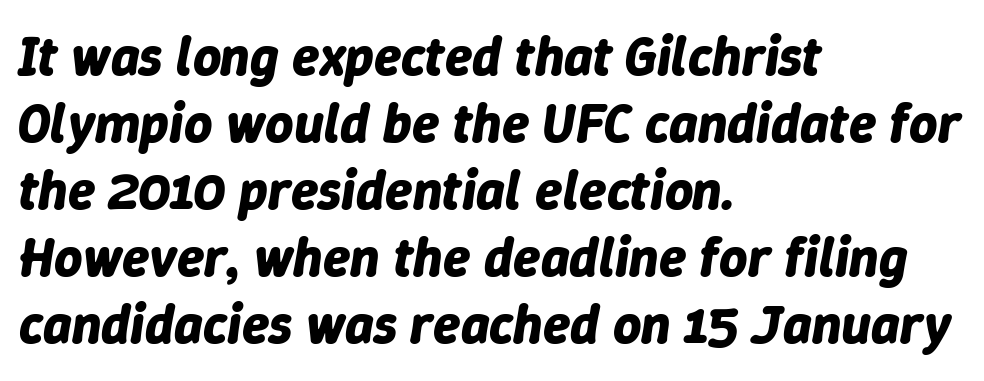
A classic flush-left, rag-right setting is used for this passage. Note the varied advance widths — an 'i' is clearly narrower than an 'm'. It's the slanting kind of type. The horizontal fit of the characters is conventional and even. No word sits above an underline.
